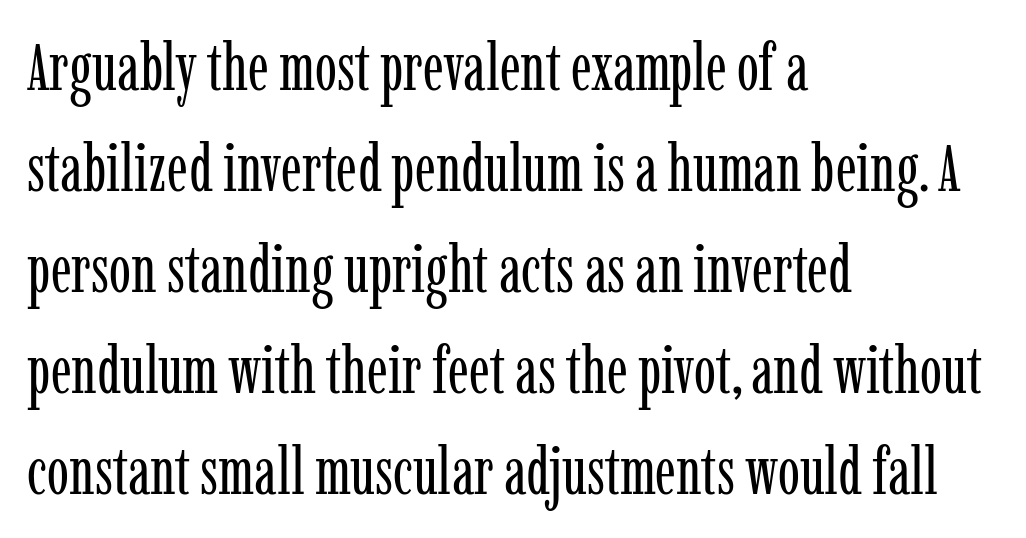
Q: Is the text bold? A: No.
Q: Is the text italic (slanted)? A: No, it is upright.
Q: Is the typeface a serif or a sans-serif typeface? A: Serif.
Q: Is the text underlined? A: No.
Q: How is the paragraph aligned? A: Left-aligned.
Q: Is the spacing between letters normal or unusually wide? A: Normal.
Q: Is the spacing between lines tight, normal or loose? A: Normal.
Q: Width (condensed, normal, or wide)? A: Condensed.
Q: Stroke contrast? A: Low.
Q: x-height? A: Medium.
Q: Monospaced? A: No.
